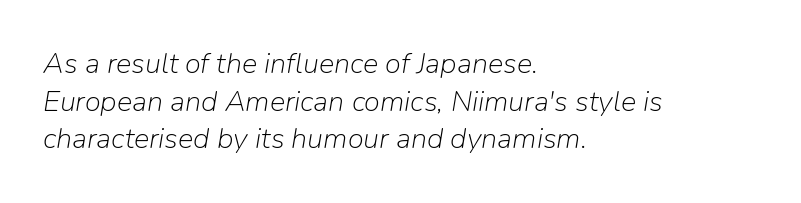
{"italic": "yes", "lean": "right", "slant_degrees": 9, "bold": "no", "weight": "light", "width": "normal", "stroke_contrast": "low", "x_height": "medium", "monospaced": "no", "underline": "no", "align": "left", "line_spacing": "normal", "line_spacing_ratio": 1.3, "letter_spacing": "normal", "letter_spacing_em": 0.0, "glyph_px": 29}
